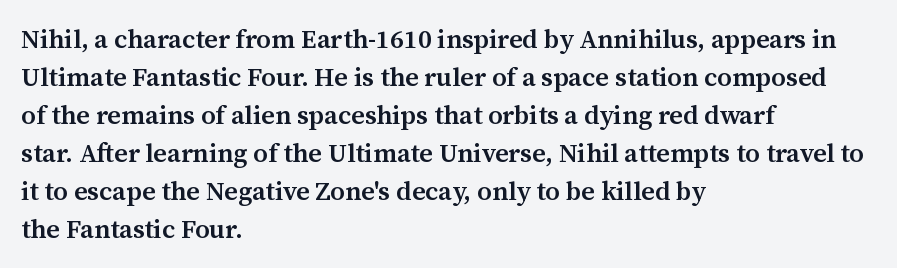
{"italic": "no", "bold": "semi", "underline": "no", "align": "left", "line_spacing": "normal", "line_spacing_ratio": 1.46, "letter_spacing": "normal", "letter_spacing_em": 0.0, "glyph_px": 26}
